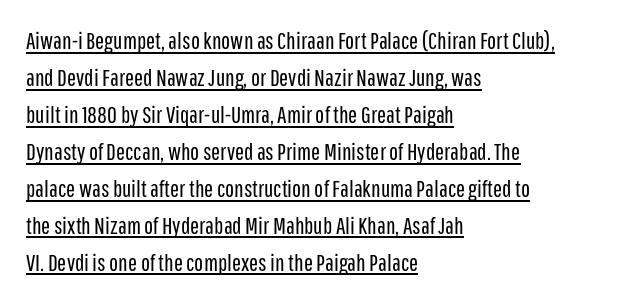
The image shows 24 px text type, upright; set left-aligned, normal line spacing (1.54x), normal letter spacing, underlined.
